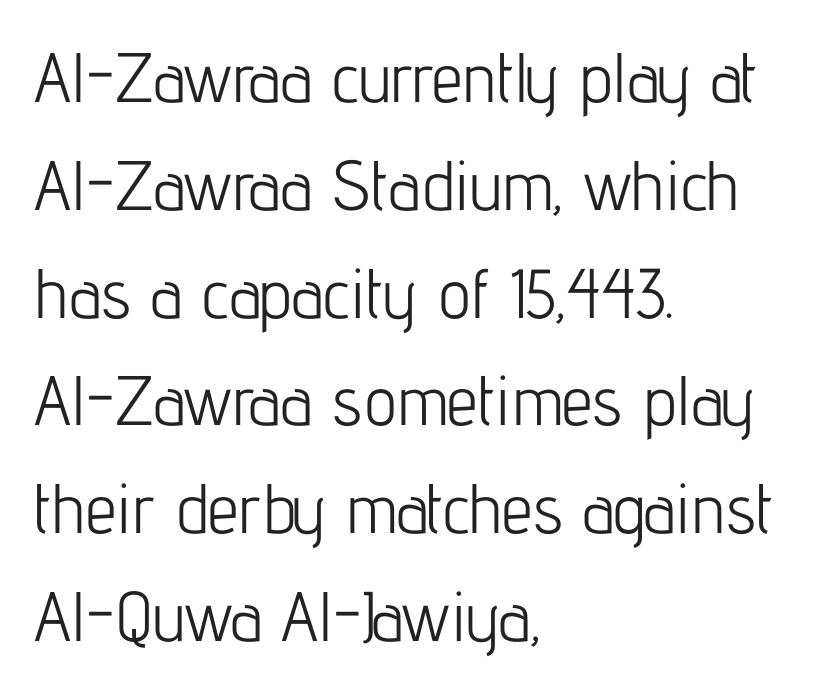
The image shows 70 px light, condensed sans-serif type, upright; set left-aligned, normal line spacing (1.54x), normal letter spacing, not underlined; low stroke contrast and a medium x-height.
